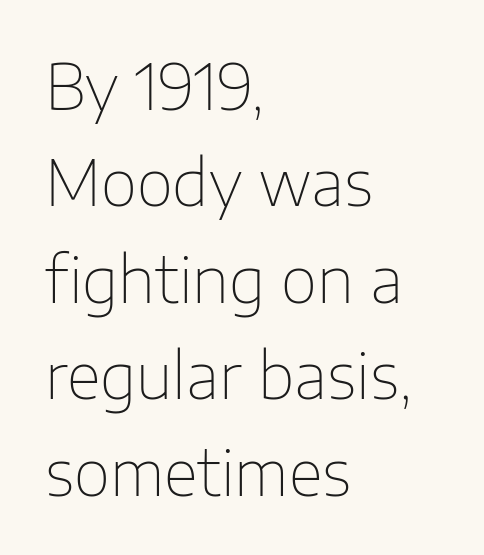
The passage shown is not bold in any degree. The rendering uses natural spacing where letterforms have individual widths. Tracking here is standard; glyphs follow each other at the usual distance. This sample keeps an unexceptional amount of space between lines. Grotesque or geometric, the face here clearly has no serifs.
